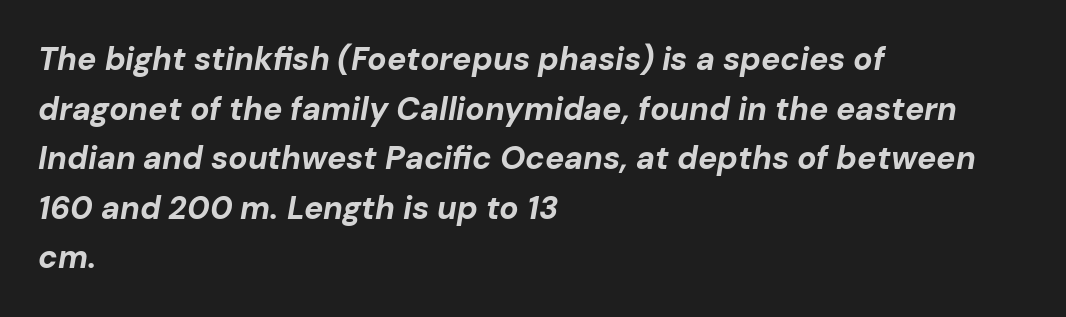
Q: Is the text bold? A: Yes.
Q: Is the text italic (slanted)? A: Yes, it leans right by about 10 degrees.
Q: Is the text underlined? A: No.
Q: How is the paragraph aligned? A: Left-aligned.
Q: Is the spacing between letters normal or unusually wide? A: Normal.
Q: Is the spacing between lines tight, normal or loose? A: Normal.
Q: Width (condensed, normal, or wide)? A: Normal.
Q: Stroke contrast? A: Low.
Q: x-height? A: Medium.
Q: Monospaced? A: No.
